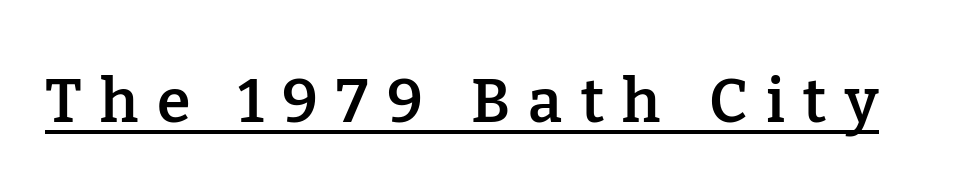
Posture: vertical. Serif or sans? Serif — the stroke terminals have little feet. What weight is shown? A semibold, between regular and bold. Someone cranked the tracking dial way up on this one. The lettering is marked with a stroke running underneath it.
